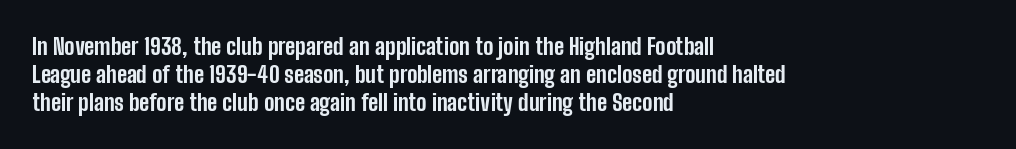
The image shows 23 px bold type, upright; set left-aligned, line spacing 1.22x, normal letter spacing, not underlined.
